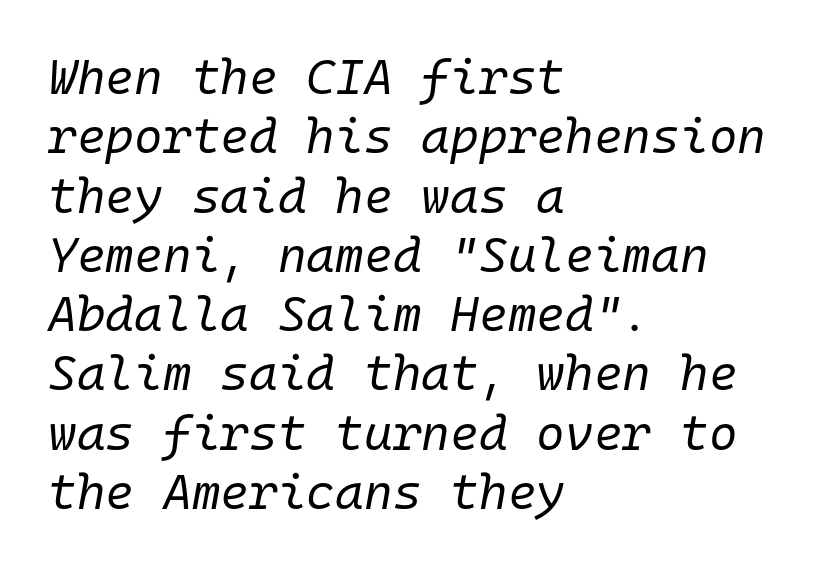
The image shows 49 px regular-weight type, italic (leaning right), monospaced; set left-aligned, line spacing 1.21x, normal letter spacing, not underlined; low stroke contrast and a medium x-height.
